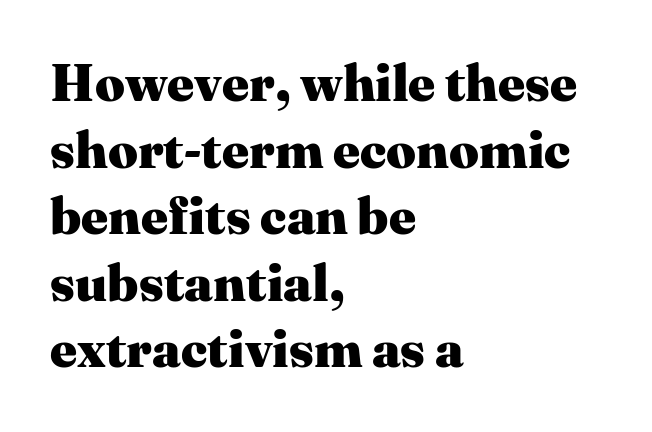
Q: Is the text bold? A: Yes.
Q: Is the text italic (slanted)? A: No, it is upright.
Q: Is the typeface a serif or a sans-serif typeface? A: Serif.
Q: Is the text underlined? A: No.
Q: How is the paragraph aligned? A: Left-aligned.
Q: Is the spacing between letters normal or unusually wide? A: Normal.
Q: Is the spacing between lines tight, normal or loose? A: Normal.
Q: Width (condensed, normal, or wide)? A: Normal.
Q: Stroke contrast? A: Medium.
Q: x-height? A: Medium.
Q: Monospaced? A: No.
